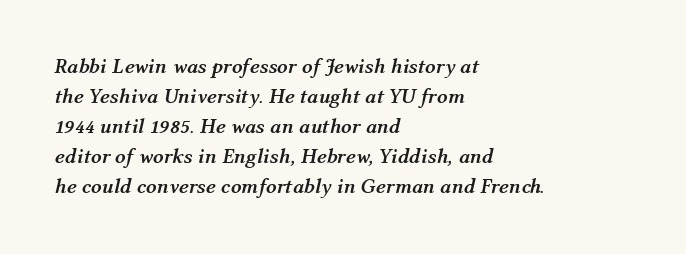
{"italic": "yes", "lean": "right", "slant_degrees": 12, "bold": "yes", "underline": "no", "align": "left", "line_spacing": "normal", "line_spacing_ratio": 1.43, "letter_spacing": "normal", "letter_spacing_em": 0.0, "glyph_px": 21}
